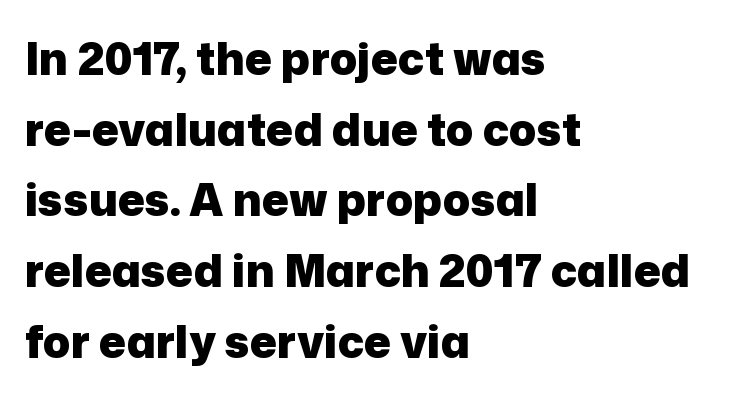
Q: Is the text bold? A: Yes.
Q: Is the text italic (slanted)? A: No, it is upright.
Q: Is the typeface a serif or a sans-serif typeface? A: Sans-serif.
Q: Is the text underlined? A: No.
Q: How is the paragraph aligned? A: Left-aligned.
Q: Is the spacing between letters normal or unusually wide? A: Normal.
Q: Is the spacing between lines tight, normal or loose? A: Normal.
Q: Width (condensed, normal, or wide)? A: Normal.
Q: Stroke contrast? A: Low.
Q: x-height? A: Medium.
Q: Monospaced? A: No.
